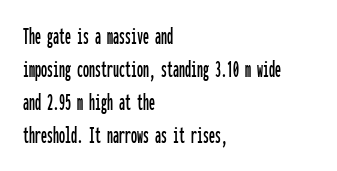
Q: Is the text italic (slanted)? A: No, it is upright.
Q: Is the text underlined? A: No.
Q: How is the paragraph aligned? A: Left-aligned.
Q: Is the spacing between letters normal or unusually wide? A: Normal.
Q: Is the spacing between lines tight, normal or loose? A: Normal.
